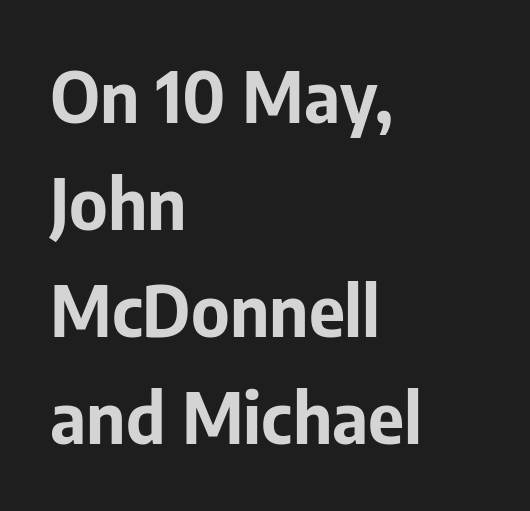
Line starts are locked; line ends wander. Here the designer chose a conventional face with non-uniform glyph widths. Honestly, the letter spacing is just normal — you wouldn't notice it. This is sans-serif lettering, the kind often seen on screens and signage. These lines sit exactly where default settings would place them.
